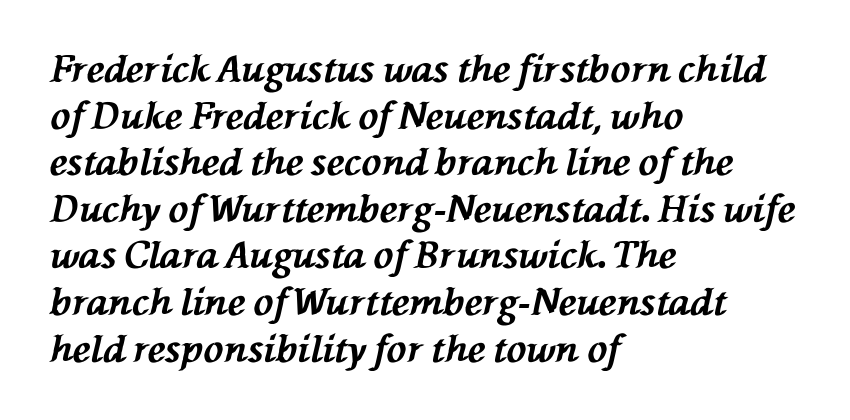
{"italic": "yes", "lean": "left", "slant_degrees": 76, "bold": "yes", "weight": "bold", "width": "normal", "stroke_contrast": "medium", "x_height": "medium", "monospaced": "no", "underline": "no", "align": "left", "line_spacing": "normal", "line_spacing_ratio": 1.26, "letter_spacing": "normal", "letter_spacing_em": 0.0, "glyph_px": 37}
